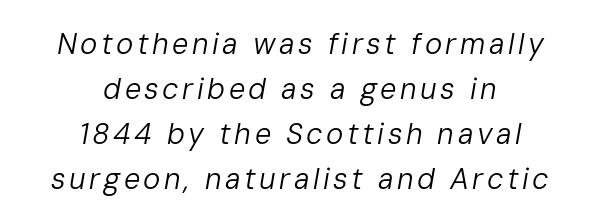
Q: Is the text bold? A: No.
Q: Is the text italic (slanted)? A: Yes, it leans right by about 10 degrees.
Q: Is the text underlined? A: No.
Q: How is the paragraph aligned? A: Centered.
Q: Is the spacing between lines tight, normal or loose? A: Normal.
Q: Width (condensed, normal, or wide)? A: Normal.
Q: Stroke contrast? A: Low.
Q: x-height? A: Medium.
Q: Monospaced? A: No.
